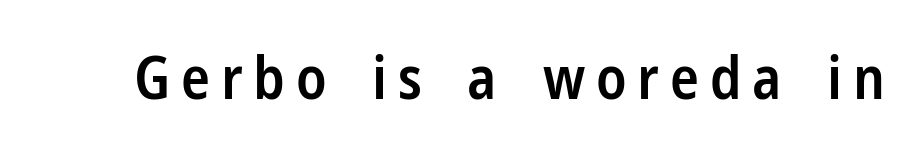
{"serif": "no", "italic": "no", "bold": "semi", "weight": "semibold", "width": "condensed", "stroke_contrast": "low", "x_height": "medium", "monospaced": "no", "underline": "no", "glyph_px": 60}
